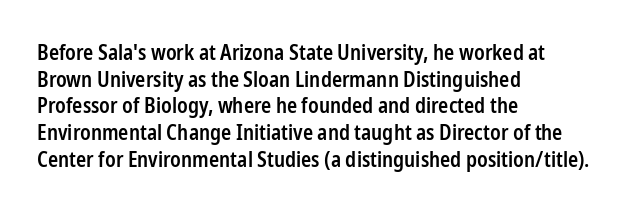
{"italic": "no", "bold": "semi", "underline": "no", "align": "left", "line_spacing": "normal", "line_spacing_ratio": 1.27, "letter_spacing": "normal", "letter_spacing_em": 0.0, "glyph_px": 21}
